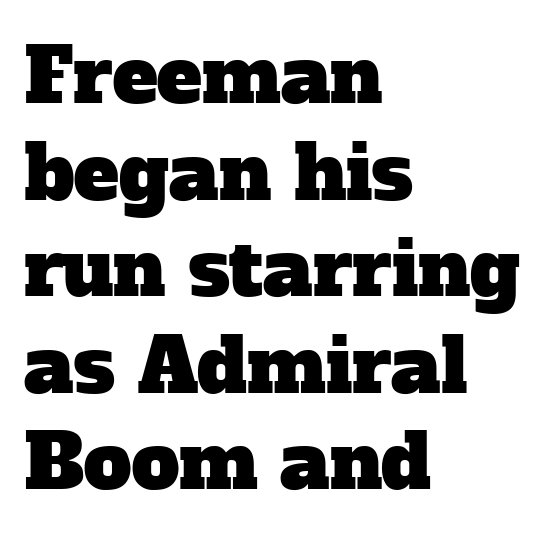
{"serif": "yes", "width": "normal", "stroke_contrast": "low", "x_height": "medium", "monospaced": "no", "underline": "no", "align": "left", "line_spacing": "normal", "line_spacing_ratio": 1.27, "letter_spacing": "normal", "letter_spacing_em": 0.0, "glyph_px": 76}
